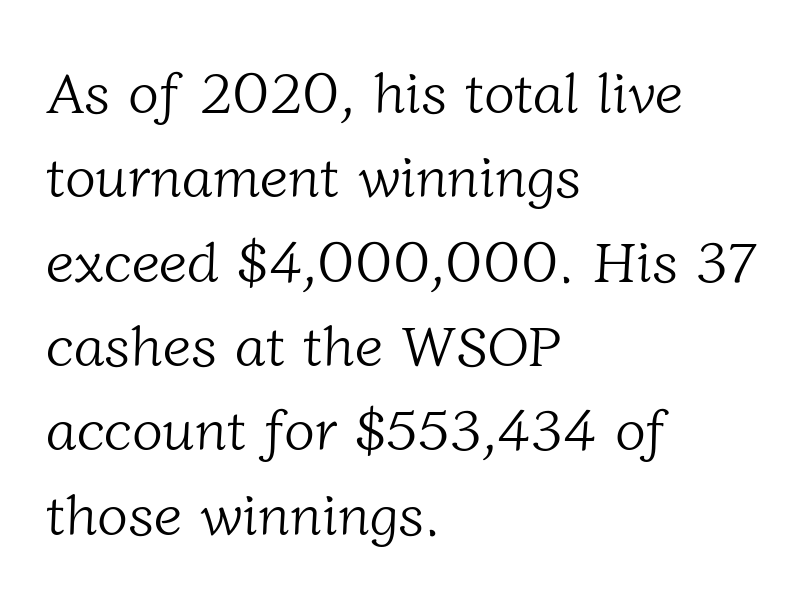
{"serif": "yes", "bold": "no", "weight": "light", "width": "normal", "stroke_contrast": "low", "x_height": "medium", "monospaced": "no", "underline": "no", "align": "left", "line_spacing": "normal", "line_spacing_ratio": 1.48, "letter_spacing": "normal", "letter_spacing_em": 0.0, "glyph_px": 57}
